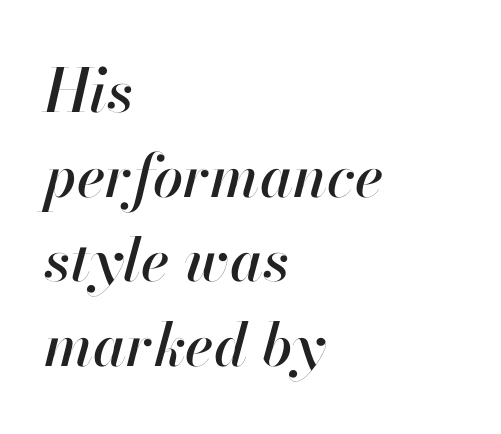
Q: Is the text italic (slanted)? A: Yes, it leans right by about 13 degrees.
Q: Is the text underlined? A: No.
Q: How is the paragraph aligned? A: Left-aligned.
Q: Is the spacing between letters normal or unusually wide? A: Normal.
Q: Is the spacing between lines tight, normal or loose? A: Normal.
Q: Width (condensed, normal, or wide)? A: Normal.
Q: Stroke contrast? A: High.
Q: x-height? A: Small.
Q: Monospaced? A: No.
